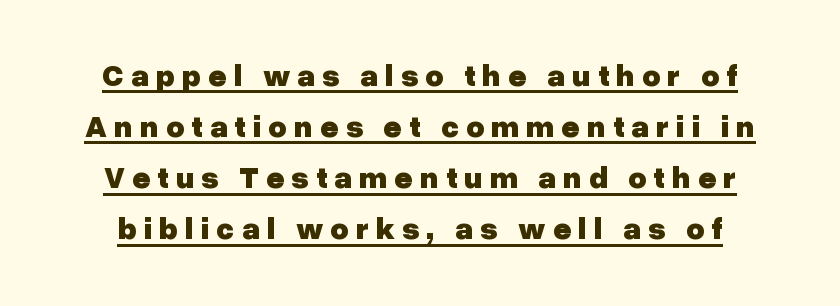
The image shows 31 px heavy sans-serif type, upright; set normal line spacing (1.65x), unusually wide letter spacing (+0.23 em), underlined; low stroke contrast and a medium x-height.
